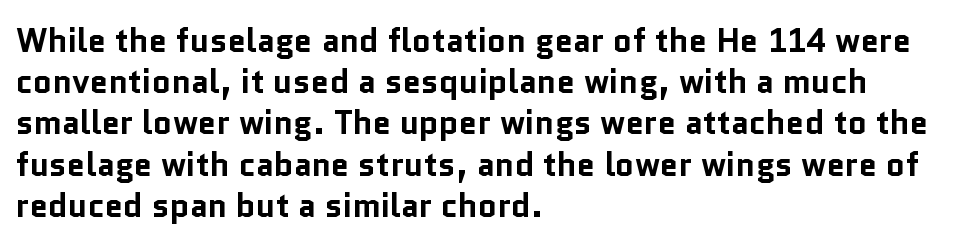
If you measured baseline to baseline, you'd find a middling distance. Each glyph is drawn with heavy, bold strokes. Varying glyph widths throughout — classic text-font behaviour. Leftover space on each line is placed entirely after the last word. Designer's note — italics off, roman on. Rule under the text: the space is simply empty.
